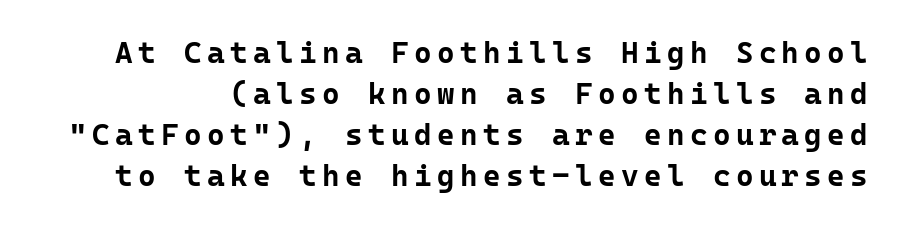
{"serif": "no", "italic": "no", "bold": "yes", "weight": "bold", "width": "normal", "stroke_contrast": "low", "x_height": "medium", "monospaced": "yes", "underline": "no", "line_spacing": "normal", "line_spacing_ratio": 1.37, "glyph_px": 30}
